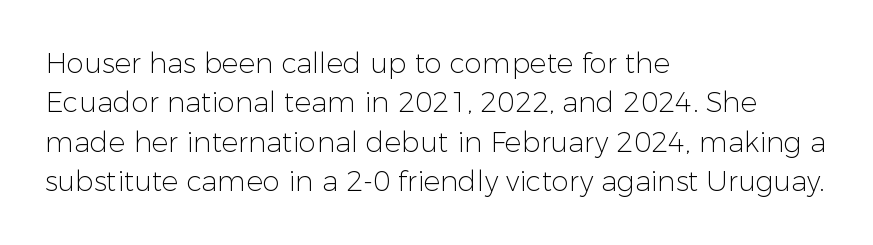
{"serif": "no", "italic": "no", "bold": "no", "weight": "light", "width": "normal", "stroke_contrast": "low", "x_height": "medium", "monospaced": "no", "underline": "no", "align": "left", "line_spacing": "normal", "line_spacing_ratio": 1.41, "letter_spacing": "normal", "letter_spacing_em": 0.0, "glyph_px": 28}
